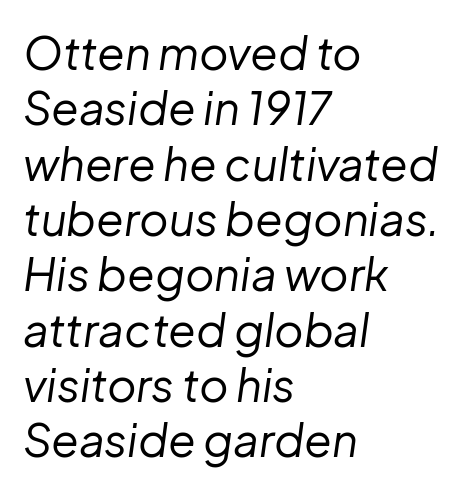
In CSS terms this would be text-align: left. Lines of text with bare space underneath. The passage shown leans; its letterforms are oblique. The passage shown is typed in a proportional face where columns would drift.
